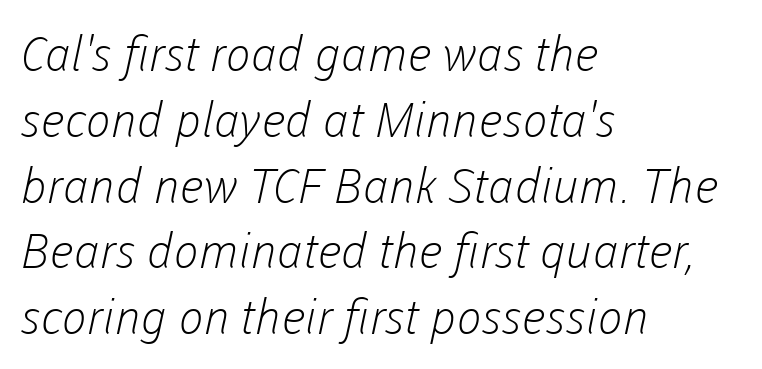
The specimen omits any rule beneath the text block's lines. Think of a printed novel: that variable character pitch is what you see here. Does the copy run flush right? No — it runs flush left. Students, observe: this is what conventionally led text looks like. No heavy texture on the line: the type isn't bold. You can tell from the bare stems that sans-serif type was used.
